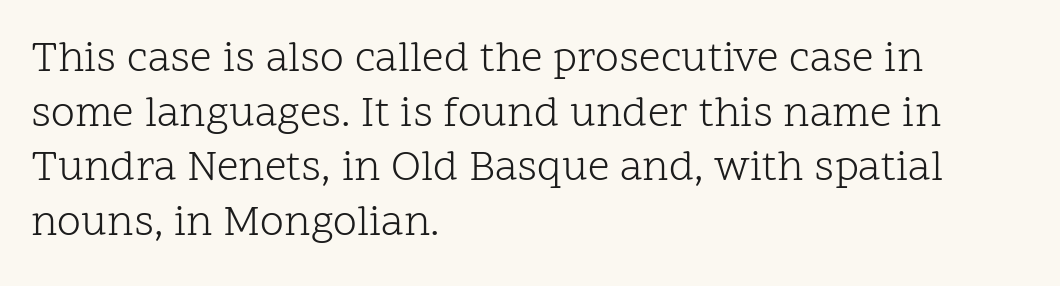
The image shows 43 px light serif type, upright; set left-aligned, normal line spacing (1.27x), normal letter spacing, not underlined; low stroke contrast and a medium x-height.
